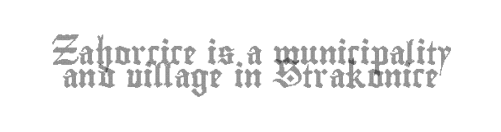
Q: Is the text italic (slanted)? A: No, it is upright.
Q: Is the text underlined? A: No.
Q: Is the spacing between letters normal or unusually wide? A: Normal.
Q: Is the spacing between lines tight, normal or loose? A: Tight.
